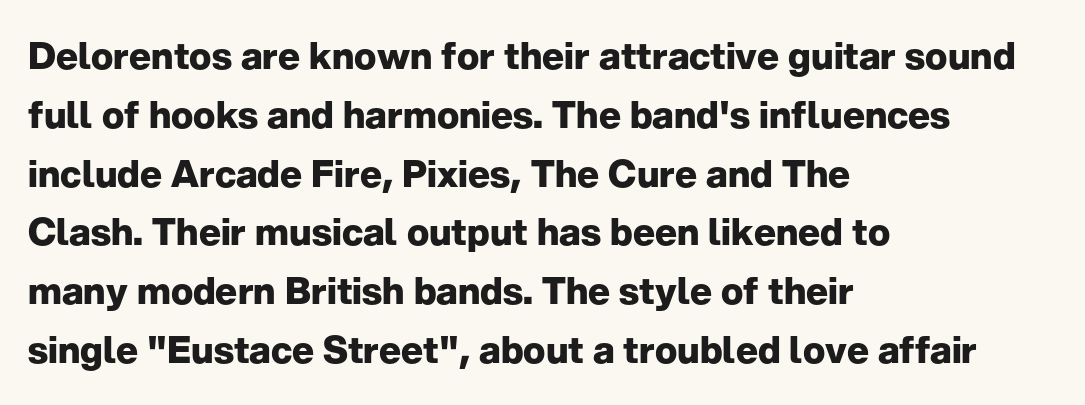
Evenly set lines give the paragraph a standard silhouette. Each letter keeps its own natural width here, so spacing adapts to shape. Note: no serifs on the glyphs. A full-strength bold gives these letters their thick strokes.
